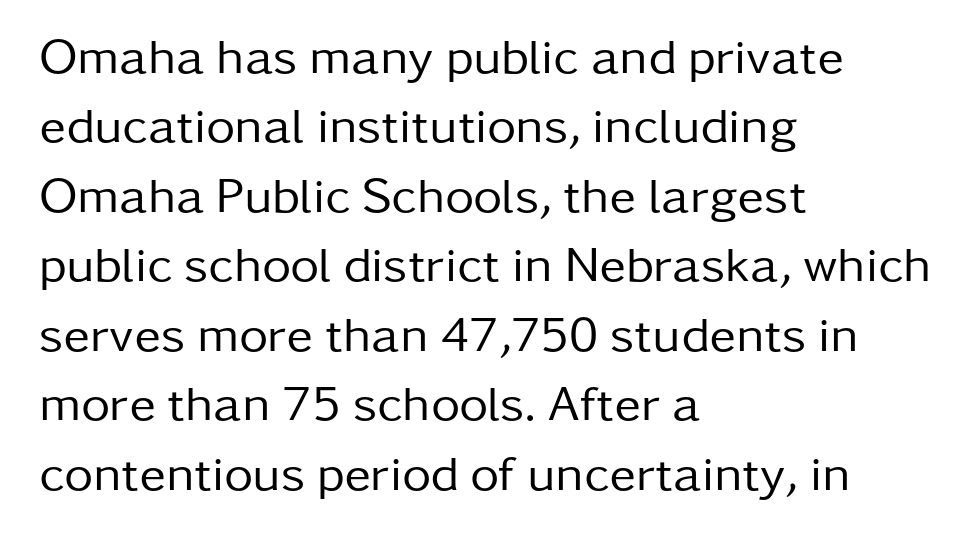
The image shows 50 px regular-weight sans-serif type, upright; set left-aligned, normal line spacing (1.39x), normal letter spacing, not underlined; low stroke contrast and a medium x-height.
